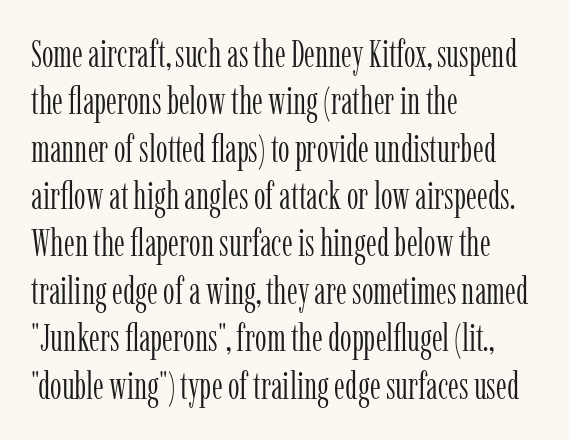
The image shows 37 px light, condensed serif type, upright; set left-aligned, normal line spacing (1.28x), normal letter spacing, not underlined; low stroke contrast and a medium x-height.
